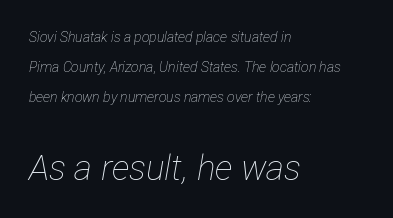
The image shows 35 px thin, condensed type, italic (leaning right); set left-aligned, loose line spacing (2.14x), normal letter spacing, not underlined; the second (bottom) block is 2.5x larger; low stroke contrast and a medium x-height.
